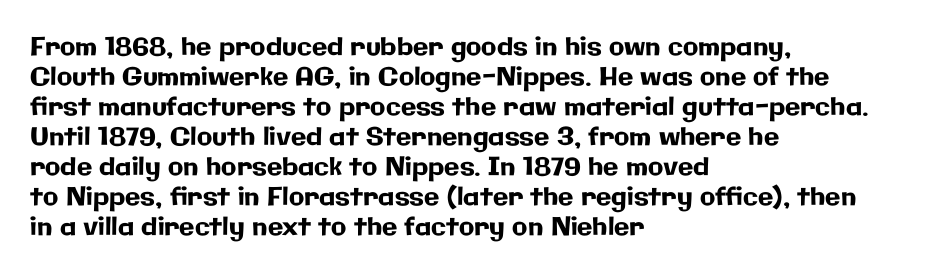
Q: Is the text italic (slanted)? A: No, it is upright.
Q: Is the text underlined? A: No.
Q: How is the paragraph aligned? A: Left-aligned.
Q: Is the spacing between letters normal or unusually wide? A: Normal.
